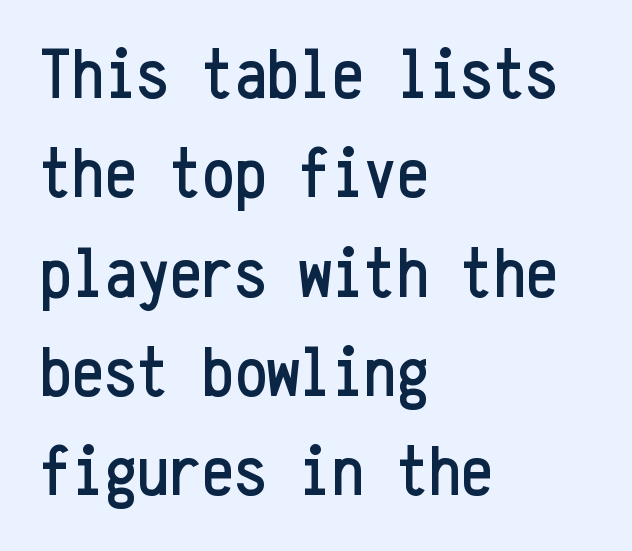
Think of a typewriter: that constant character pitch is what you see here. How would I describe the line gaps? Plain and ordinary. The gap between lines stays unmarked. These lines stack with their left ends in a neat column. The characters display no serif detailing; their extremities are plain.
